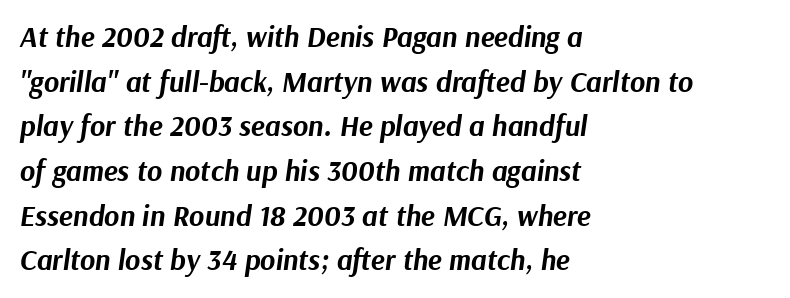
{"italic": "yes", "lean": "right", "slant_degrees": 9, "bold": "yes", "weight": "bold", "width": "normal", "stroke_contrast": "medium", "x_height": "medium", "monospaced": "no", "underline": "no", "align": "left", "line_spacing": "normal", "line_spacing_ratio": 1.54, "letter_spacing": "normal", "letter_spacing_em": 0.0, "glyph_px": 29}
